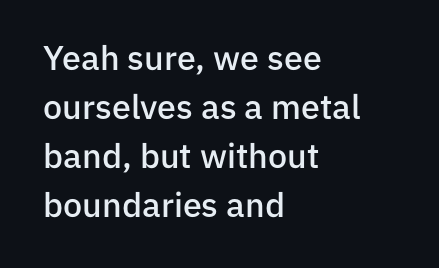
{"serif": "no", "italic": "no", "bold": "semi", "weight": "semibold", "width": "normal", "stroke_contrast": "low", "x_height": "medium", "monospaced": "no", "underline": "no", "align": "left", "line_spacing": "normal", "line_spacing_ratio": 1.44, "letter_spacing": "normal", "letter_spacing_em": 0.0, "glyph_px": 34}
